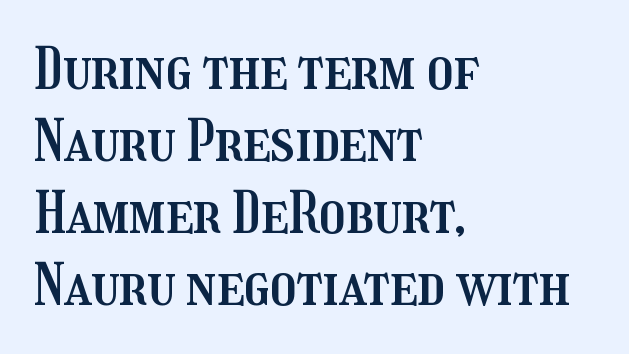
Q: Is the text italic (slanted)? A: No, it is upright.
Q: Is the text underlined? A: No.
Q: How is the paragraph aligned? A: Left-aligned.
Q: Is the spacing between letters normal or unusually wide? A: Normal.
Q: Width (condensed, normal, or wide)? A: Condensed.
Q: Stroke contrast? A: Medium.
Q: x-height? A: Medium.
Q: Monospaced? A: No.
